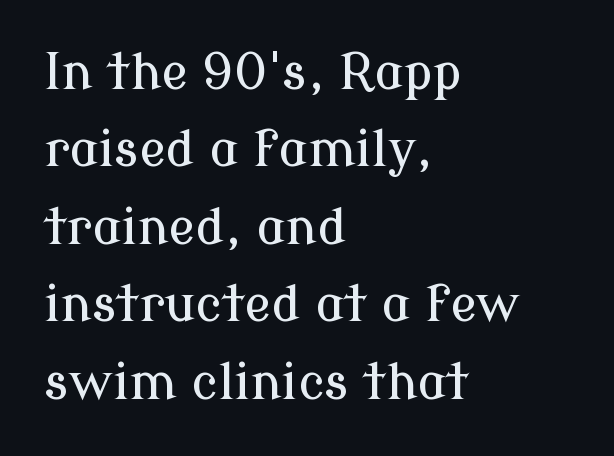
The image shows 50 px serif type, upright; set left-aligned, normal line spacing (1.55x), normal letter spacing, not underlined; low stroke contrast and a medium x-height.
